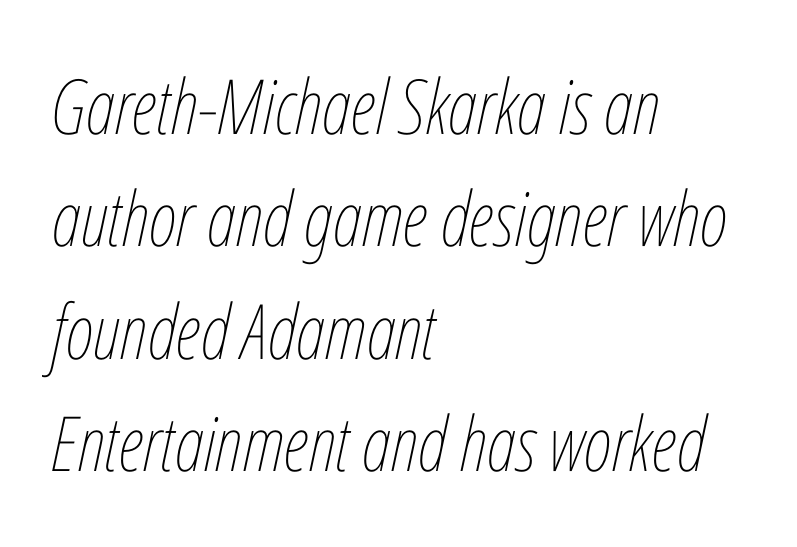
{"italic": "yes", "lean": "right", "slant_degrees": 12, "bold": "no", "weight": "thin", "width": "condensed", "stroke_contrast": "low", "x_height": "medium", "monospaced": "no", "underline": "no", "align": "left", "line_spacing": "normal", "line_spacing_ratio": 1.48, "letter_spacing": "normal", "letter_spacing_em": 0.0, "glyph_px": 76}
